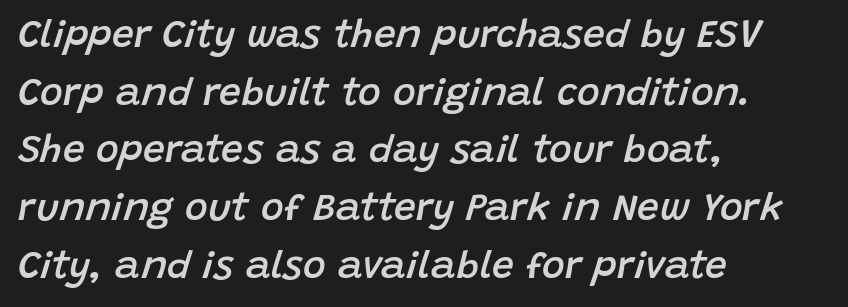
Q: Is the text bold? A: Semi-bold.
Q: Is the text italic (slanted)? A: Yes, it leans right by about 15 degrees.
Q: Is the text underlined? A: No.
Q: How is the paragraph aligned? A: Left-aligned.
Q: Is the spacing between letters normal or unusually wide? A: Normal.
Q: Is the spacing between lines tight, normal or loose? A: Normal.
Q: Width (condensed, normal, or wide)? A: Normal.
Q: Stroke contrast? A: Low.
Q: x-height? A: Large.
Q: Monospaced? A: No.
